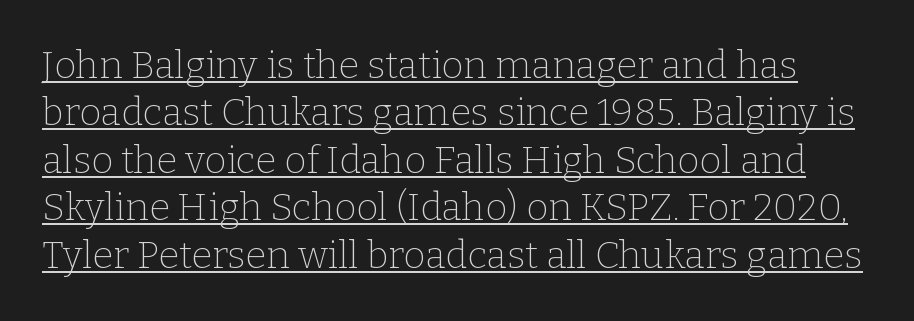
{"serif": "yes", "italic": "no", "bold": "no", "weight": "thin", "width": "normal", "stroke_contrast": "low", "x_height": "medium", "monospaced": "no", "underline": "yes", "line_spacing": "normal", "line_spacing_ratio": 1.25, "letter_spacing": "normal", "letter_spacing_em": 0.0, "glyph_px": 38}
